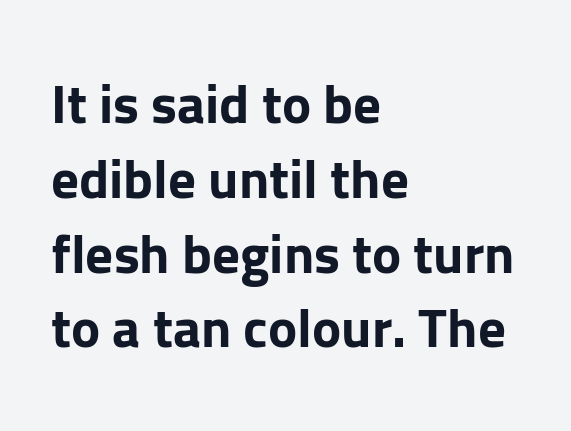
The image shows 55 px bold sans-serif type, upright; set left-aligned, normal line spacing (1.36x), normal letter spacing, not underlined; low stroke contrast and a medium x-height.
